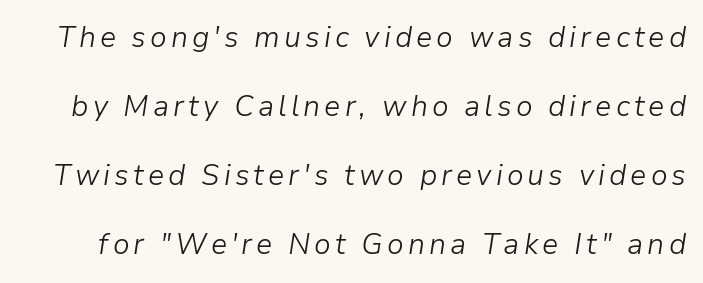
The image shows 29 px light type, italic (leaning right); set loose line spacing (2.38x), not underlined; low stroke contrast and a medium x-height.
